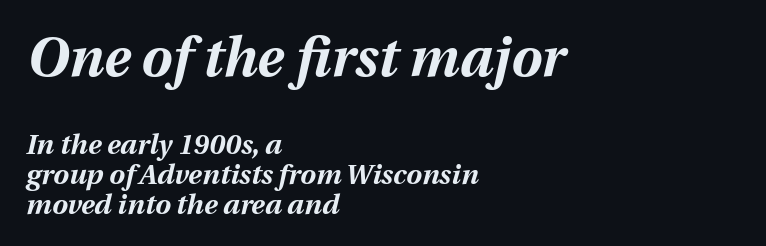
The image shows 55 px bold type, italic (leaning right); set left-aligned, tight line spacing (1.07x), normal letter spacing, not underlined; the first (top) block is 1.96x larger; medium stroke contrast and a medium x-height.
